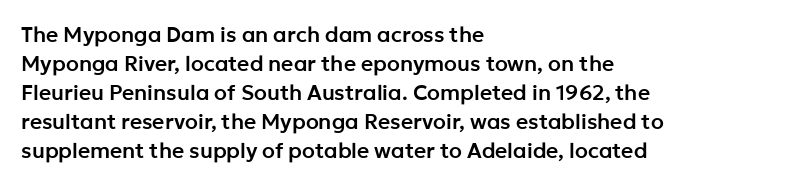
The image shows 21 px text type, upright; set left-aligned, normal line spacing (1.38x), normal letter spacing, not underlined.
